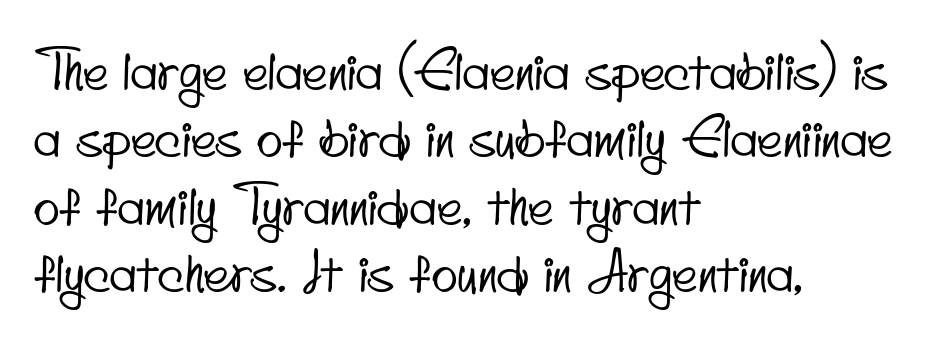
The image shows 54 px condensed sans-serif type; set left-aligned, normal line spacing (1.25x), normal letter spacing, not underlined; low stroke contrast and a small x-height.
